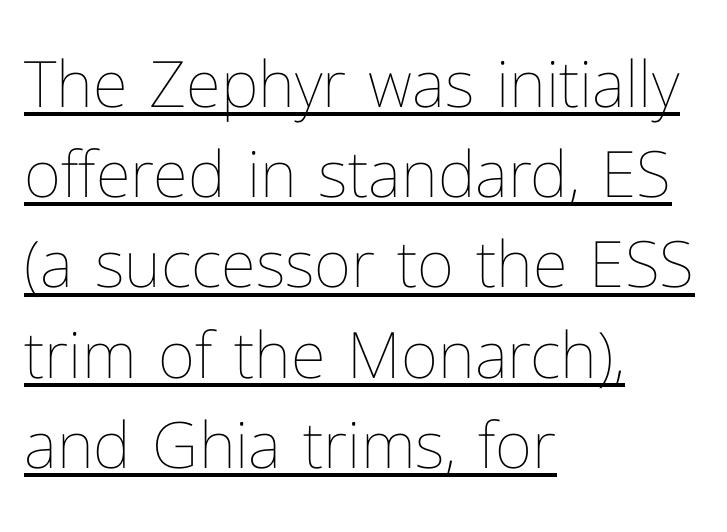
Is there an underline? Yes — a line sits under the letters. The line-height multiplier appears to be the usual default. The letters stand upright; this is a roman face. Is the stroke heavy? The answer is a plain regular-or-lighter. Looks like regular typesetting: each glyph gets only the width it needs.
